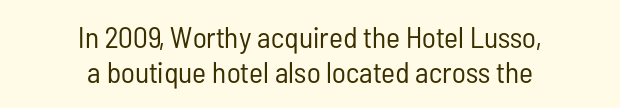
{"serif": "no", "italic": "no", "bold": "no", "weight": "regular", "width": "condensed", "stroke_contrast": "low", "x_height": "medium", "monospaced": "no", "underline": "no", "align": "center", "line_spacing_ratio": 1.17, "letter_spacing": "normal", "letter_spacing_em": 0.0, "glyph_px": 30}
